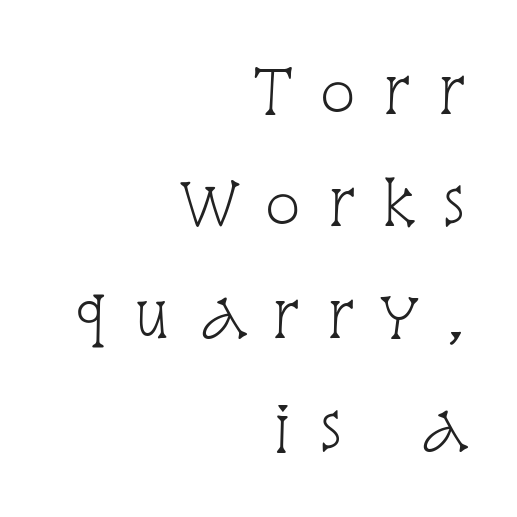
Someone cranked the tracking dial way up on this one. Little horizontal feet cap the strokes, marking this as serif type. Ink coverage per letter is moderate at most. Upright lettering throughout. The space directly below the letters is spotless.
